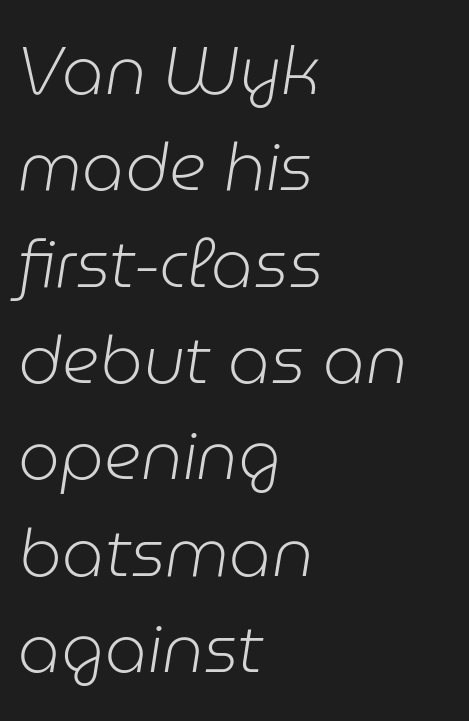
Q: Is the text bold? A: No.
Q: Is the text italic (slanted)? A: Yes, it leans right by about 9 degrees.
Q: Is the text underlined? A: No.
Q: How is the paragraph aligned? A: Left-aligned.
Q: Is the spacing between letters normal or unusually wide? A: Normal.
Q: Is the spacing between lines tight, normal or loose? A: Normal.
Q: Width (condensed, normal, or wide)? A: Normal.
Q: Stroke contrast? A: Low.
Q: x-height? A: Medium.
Q: Monospaced? A: No.
